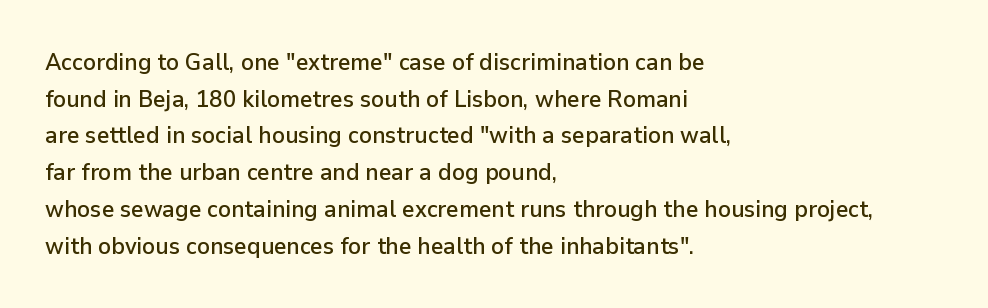
{"italic": "no", "underline": "no", "align": "left", "line_spacing": "normal", "line_spacing_ratio": 1.53, "letter_spacing": "normal", "letter_spacing_em": 0.0, "glyph_px": 24}
